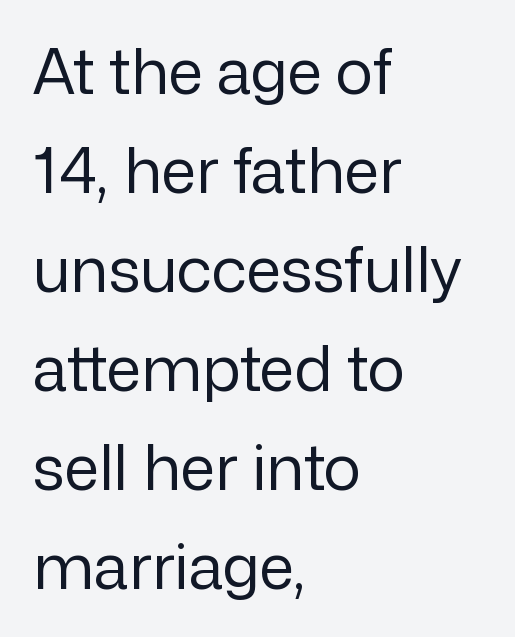
The rendering keeps characters at their native spacing. Horizontally, the lines are justified to the leading edge only. These lines sit exactly where default settings would place them. Do the characters align in a grid? No, the font is proportional. Only glyphs here, with clear space below each row.
